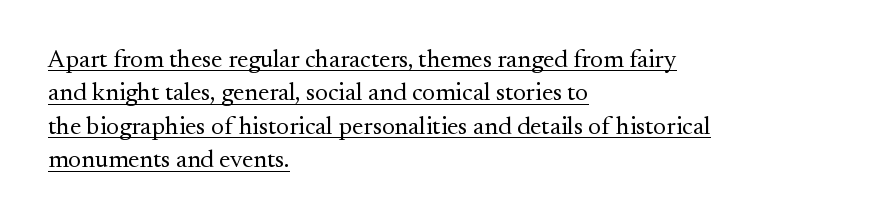
{"italic": "no", "bold": "no", "underline": "yes", "align": "left", "line_spacing": "normal", "line_spacing_ratio": 1.34, "letter_spacing": "normal", "letter_spacing_em": 0.0, "glyph_px": 25}
